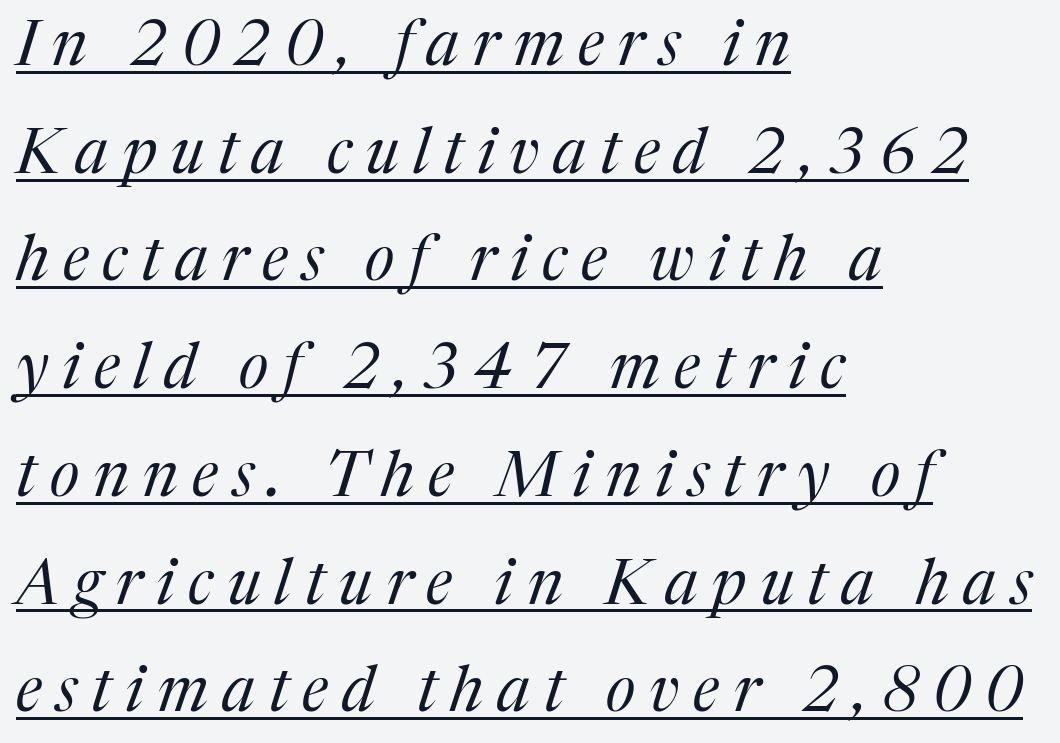
{"serif": "yes", "italic": "yes", "lean": "right", "slant_degrees": 17, "bold": "no", "weight": "regular", "width": "normal", "stroke_contrast": "medium", "x_height": "medium", "monospaced": "no", "underline": "yes", "align": "left", "line_spacing_ratio": 1.71, "letter_spacing": "wide", "letter_spacing_em": 0.22, "glyph_px": 63}
